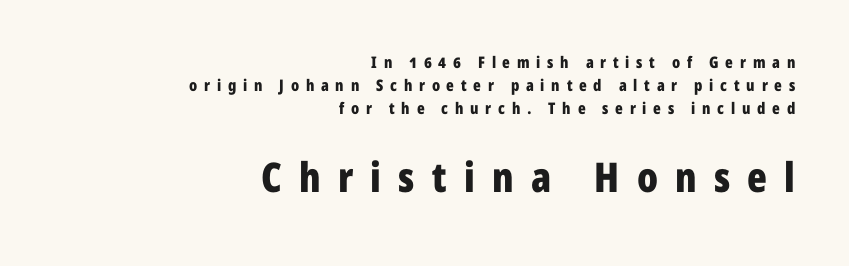
Q: Is the text bold? A: Yes.
Q: Is the text italic (slanted)? A: No, it is upright.
Q: Is the typeface a serif or a sans-serif typeface? A: Sans-serif.
Q: Is the text underlined? A: No.
Q: How is the paragraph aligned? A: Right-aligned.
Q: Is the spacing between letters normal or unusually wide? A: Unusually wide.
Q: Is the spacing between lines tight, normal or loose? A: Normal.
Q: Which block of text is set in a larger size, the first (top) or the second (bottom)? A: The second (bottom) one.
Q: Width (condensed, normal, or wide)? A: Condensed.
Q: Stroke contrast? A: Low.
Q: x-height? A: Medium.
Q: Monospaced? A: No.
